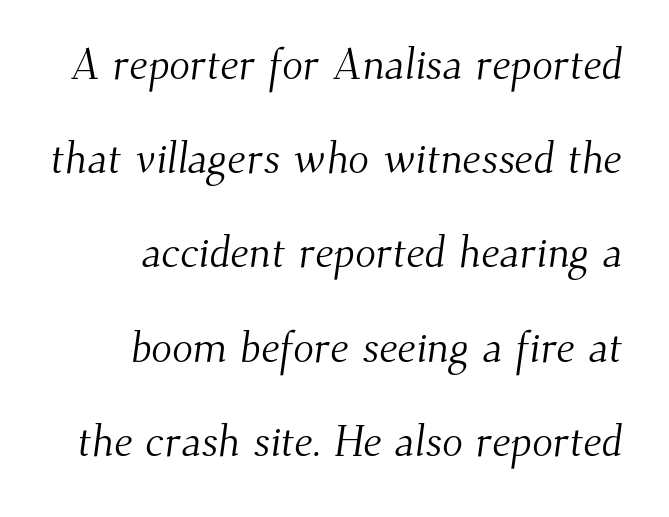
Q: Is the text bold? A: No.
Q: Is the typeface a serif or a sans-serif typeface? A: Serif.
Q: Is the text underlined? A: No.
Q: Is the spacing between letters normal or unusually wide? A: Normal.
Q: Is the spacing between lines tight, normal or loose? A: Loose.
Q: Width (condensed, normal, or wide)? A: Normal.
Q: Stroke contrast? A: Medium.
Q: x-height? A: Small.
Q: Monospaced? A: No.
